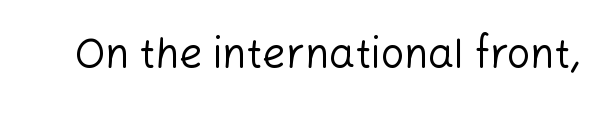
The image shows 41 px regular-weight sans-serif type, upright; set normal letter spacing, not underlined; low stroke contrast and a medium x-height.
